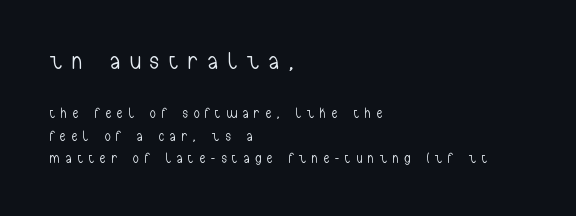
Q: Is the text bold? A: No.
Q: Is the text italic (slanted)? A: No, it is upright.
Q: Is the text underlined? A: No.
Q: How is the paragraph aligned? A: Left-aligned.
Q: Is the spacing between letters normal or unusually wide? A: Unusually wide.
Q: Is the spacing between lines tight, normal or loose? A: Normal.
Q: Which block of text is set in a larger size, the first (top) or the second (bottom)? A: The first (top) one.
